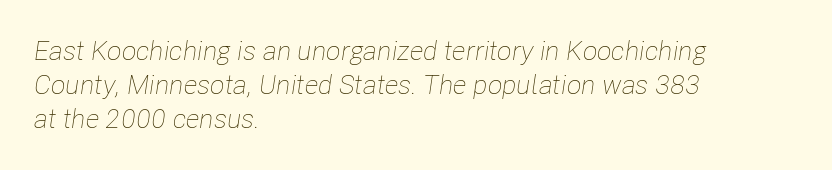
{"italic": "yes", "lean": "right", "slant_degrees": 8, "bold": "no", "underline": "no", "align": "left", "line_spacing": "normal", "line_spacing_ratio": 1.26, "letter_spacing": "normal", "letter_spacing_em": 0.0, "glyph_px": 27}
